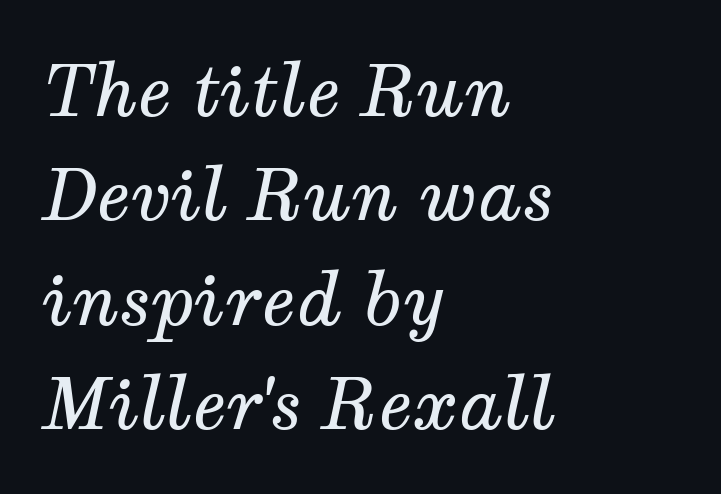
{"serif": "yes", "italic": "yes", "lean": "right", "slant_degrees": 12, "bold": "no", "weight": "regular", "width": "normal", "stroke_contrast": "medium", "x_height": "medium", "monospaced": "no", "underline": "no", "align": "left", "line_spacing": "normal", "line_spacing_ratio": 1.47, "letter_spacing": "normal", "letter_spacing_em": 0.0, "glyph_px": 71}
